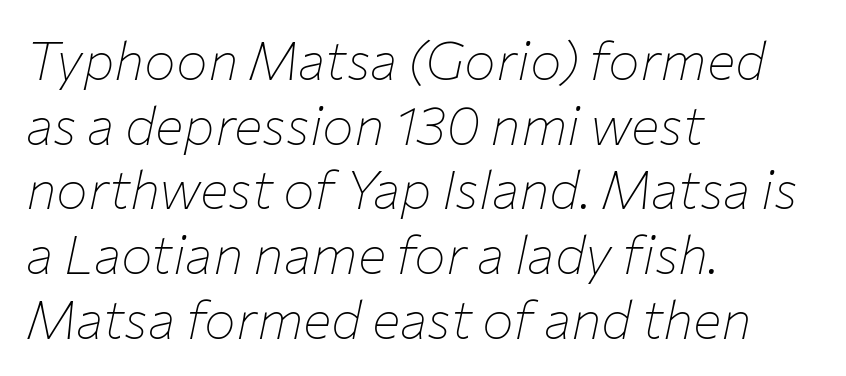
Q: Is the text bold? A: No.
Q: Is the text italic (slanted)? A: Yes, it leans right by about 12 degrees.
Q: Is the text underlined? A: No.
Q: How is the paragraph aligned? A: Left-aligned.
Q: Is the spacing between letters normal or unusually wide? A: Normal.
Q: Width (condensed, normal, or wide)? A: Normal.
Q: Stroke contrast? A: Low.
Q: x-height? A: Medium.
Q: Monospaced? A: No.
